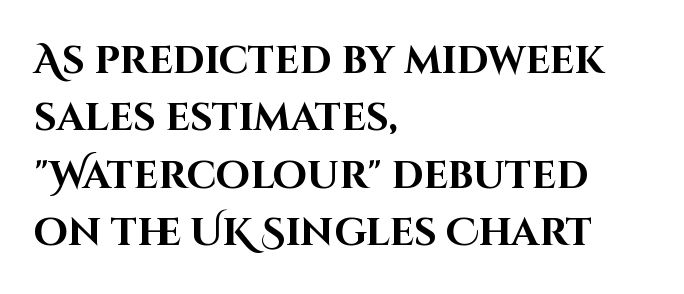
The image shows 39 px bold sans-serif type, upright; set left-aligned, normal line spacing (1.47x), normal letter spacing, not underlined; high stroke contrast and a large x-height.
